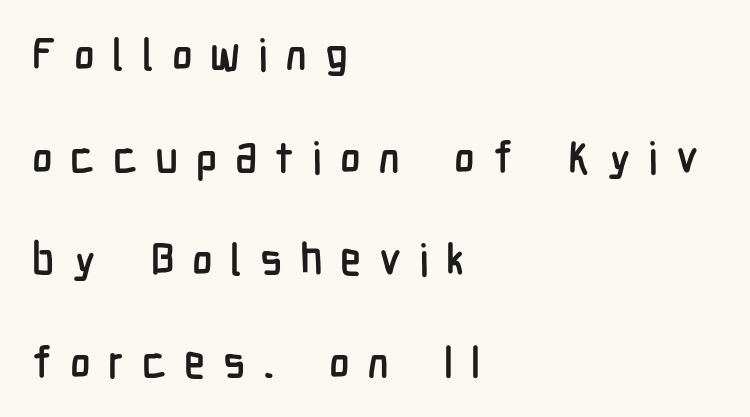
{"serif": "no", "italic": "no", "width": "condensed", "stroke_contrast": "low", "x_height": "medium", "monospaced": "no", "underline": "no", "align": "left", "line_spacing": "loose", "line_spacing_ratio": 2.33, "letter_spacing": "wide", "letter_spacing_em": 0.4, "glyph_px": 44}
